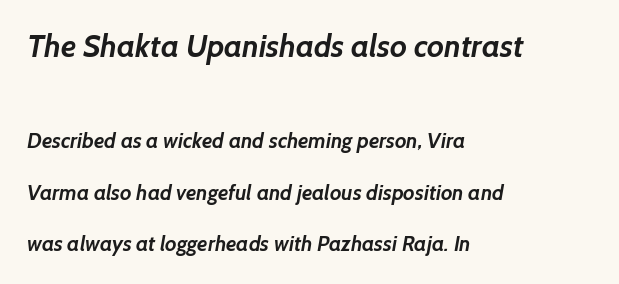
{"serif": "no", "bold": "yes", "weight": "semibold", "width": "normal", "stroke_contrast": "low", "x_height": "medium", "monospaced": "no", "underline": "no", "align": "left", "line_spacing": "loose", "line_spacing_ratio": 2.44, "letter_spacing": "normal", "letter_spacing_em": 0.0, "larger_block": "first", "size_ratio": 1.48, "glyph_px": 31}
